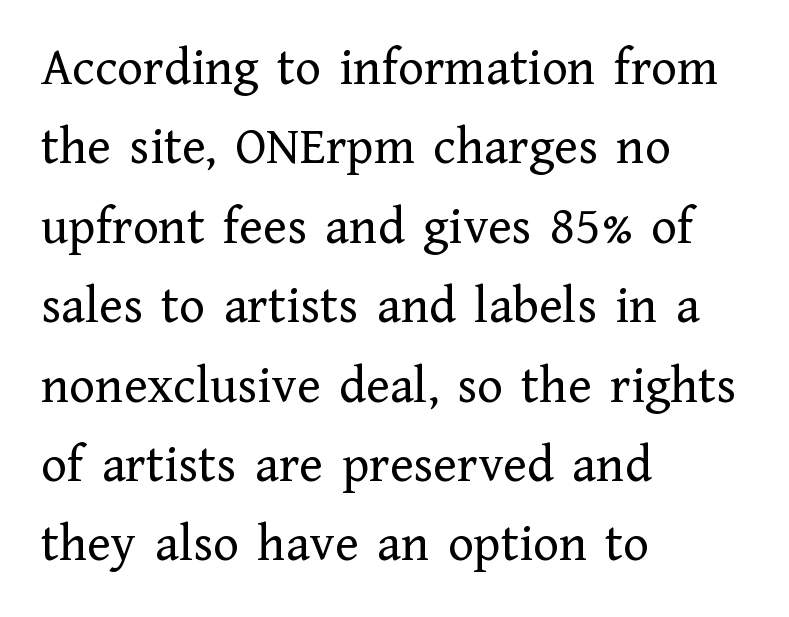
The letters carry serifs — small finishing strokes at the ends of their stems. Does the copy run flush right? No — it runs flush left. Here the designer chose a conventional face with non-uniform glyph widths. Look at the tracking — it's just the regular setting, nothing added. The rows are spaced the way most documents space them. It's the straight-up-and-down kind of type.
